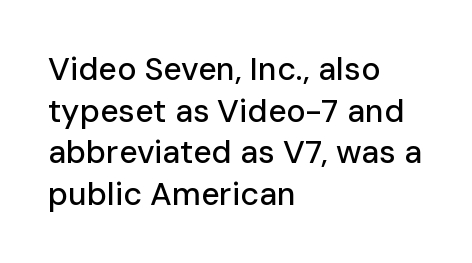
Q: Is the text italic (slanted)? A: No, it is upright.
Q: Is the typeface a serif or a sans-serif typeface? A: Sans-serif.
Q: Is the text underlined? A: No.
Q: How is the paragraph aligned? A: Left-aligned.
Q: Is the spacing between letters normal or unusually wide? A: Normal.
Q: Is the spacing between lines tight, normal or loose? A: Normal.
Q: Width (condensed, normal, or wide)? A: Normal.
Q: Stroke contrast? A: Low.
Q: x-height? A: Medium.
Q: Monospaced? A: No.
